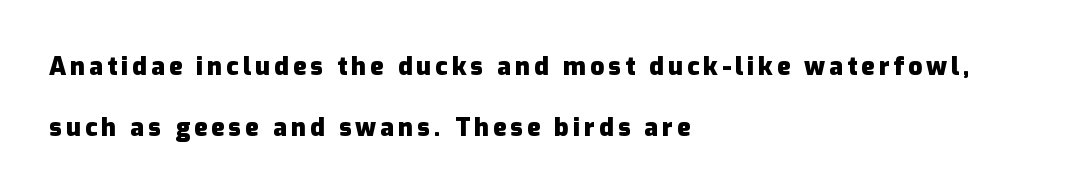
Q: Is the text bold? A: Yes.
Q: Is the text italic (slanted)? A: No, it is upright.
Q: Is the text underlined? A: No.
Q: How is the paragraph aligned? A: Left-aligned.
Q: Is the spacing between lines tight, normal or loose? A: Loose.
